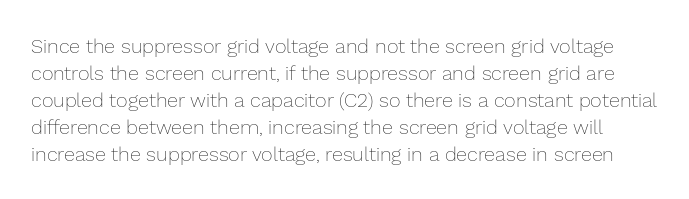
{"italic": "no", "bold": "no", "underline": "no", "line_spacing": "normal", "line_spacing_ratio": 1.35, "letter_spacing": "normal", "letter_spacing_em": 0.0, "glyph_px": 20}
